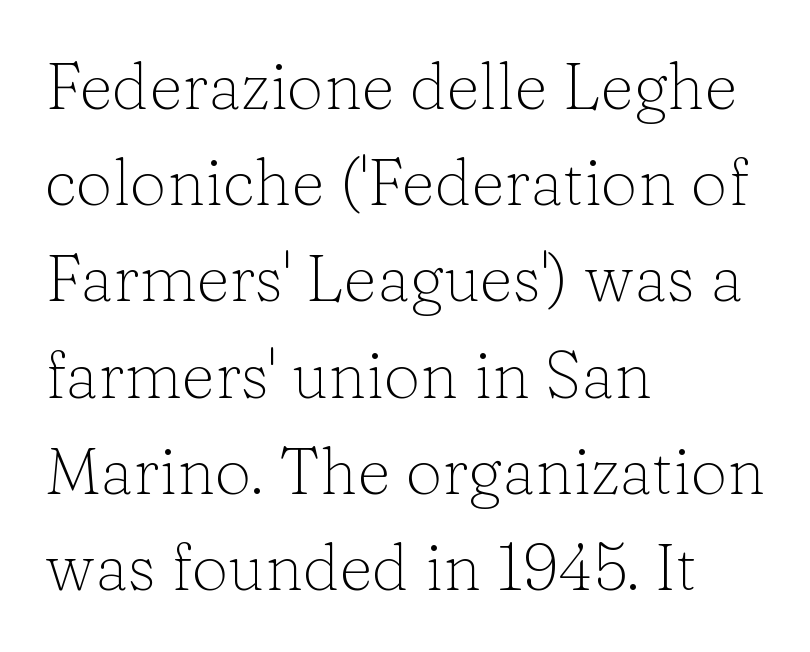
{"serif": "yes", "italic": "no", "bold": "no", "weight": "light", "width": "normal", "stroke_contrast": "low", "x_height": "medium", "monospaced": "no", "underline": "no", "align": "left", "line_spacing": "normal", "line_spacing_ratio": 1.48, "letter_spacing": "normal", "letter_spacing_em": 0.0, "glyph_px": 65}
